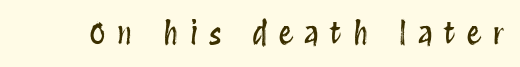
The letters advance in unequal steps, a hallmark of proportional type. The typography opts for an upright posture over an oblique one. Letter spacing: wide. Nobody drew a line under any word here.
